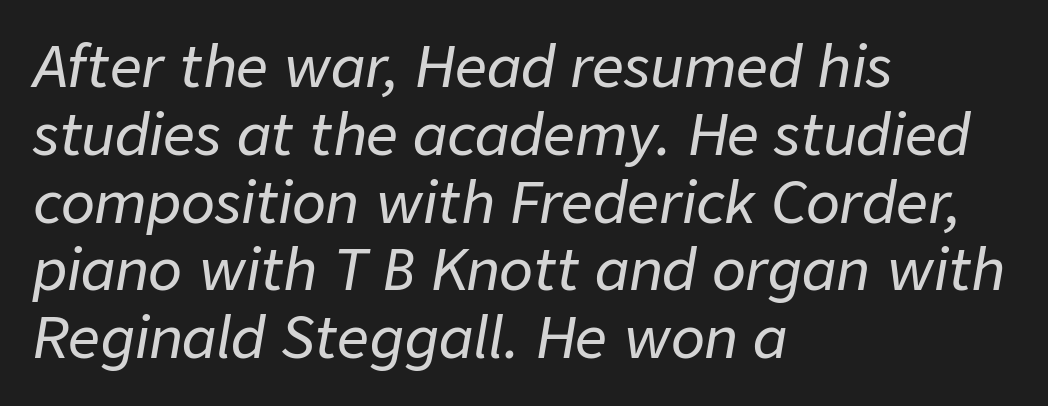
The image shows 56 px text type, italic (leaning right); set left-aligned, line spacing 1.21x, normal letter spacing, not underlined; low stroke contrast and a medium x-height.
